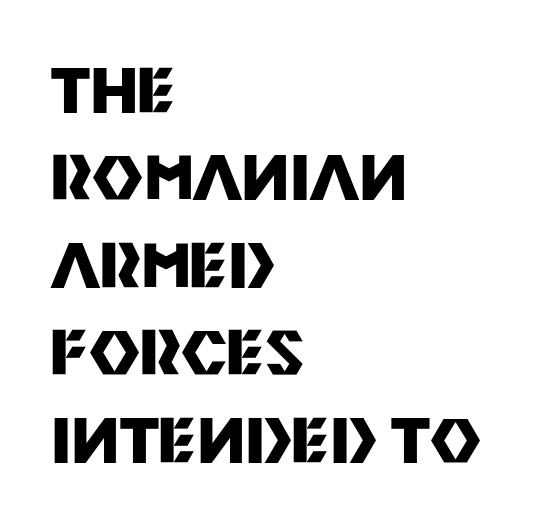
The image shows 62 px heavy sans-serif type, upright; set left-aligned, normal line spacing (1.41x), normal letter spacing, not underlined; medium stroke contrast and a large x-height.
